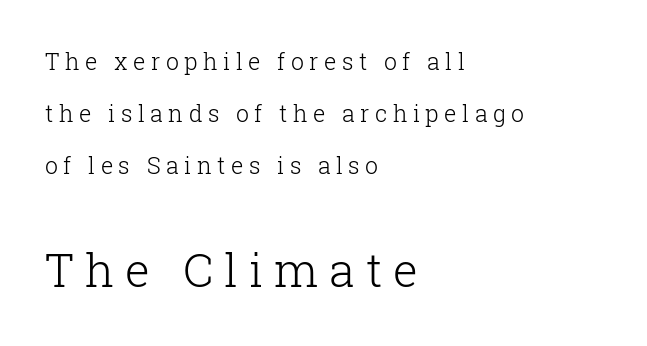
This sample has the flowing, uneven cadence of proportional lettering. Size hierarchy here favors the trailing block over the leading one. No extra ink here — the face is not bold. In terms of posture, this sample is upright. Check the space under the baseline: it is left empty. Horizontally, the lines are justified to the leading edge only.
